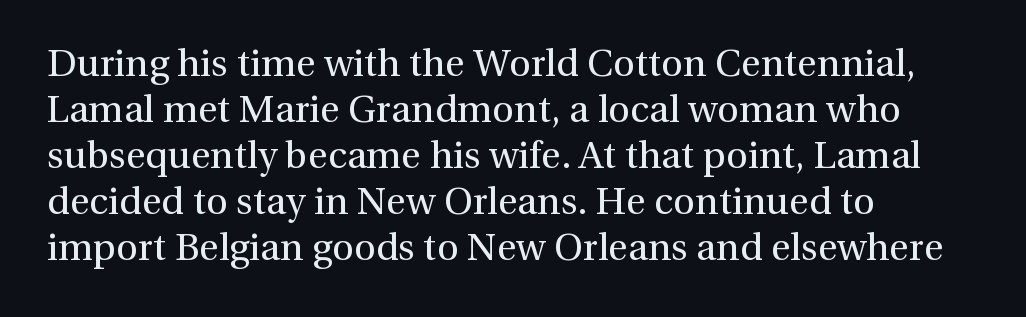
Q: Is the text bold? A: No.
Q: Is the text italic (slanted)? A: No, it is upright.
Q: Is the typeface a serif or a sans-serif typeface? A: Serif.
Q: Is the text underlined? A: No.
Q: How is the paragraph aligned? A: Left-aligned.
Q: Is the spacing between letters normal or unusually wide? A: Normal.
Q: Width (condensed, normal, or wide)? A: Normal.
Q: x-height? A: Medium.
Q: Monospaced? A: No.
